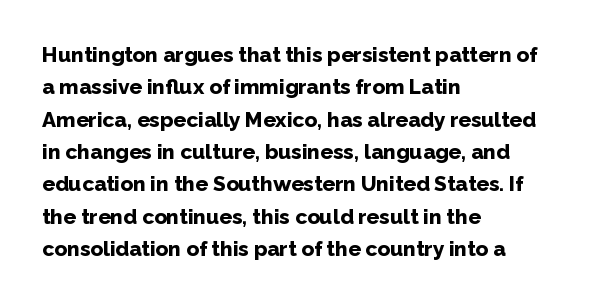
{"italic": "no", "bold": "yes", "underline": "no", "align": "left", "line_spacing": "normal", "line_spacing_ratio": 1.54, "letter_spacing": "normal", "letter_spacing_em": 0.0, "glyph_px": 21}
